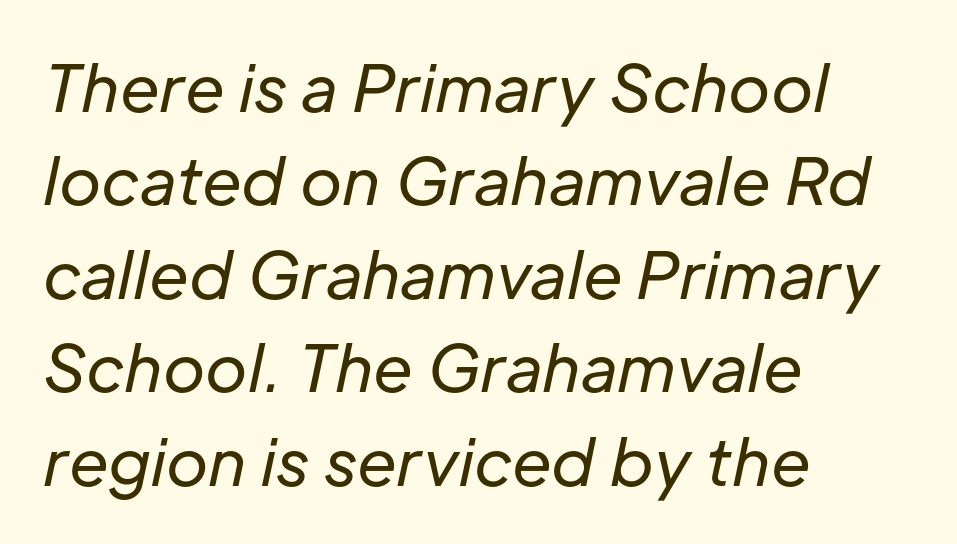
Q: Is the text bold? A: No.
Q: Is the text italic (slanted)? A: Yes, it leans right by about 12 degrees.
Q: Is the text underlined? A: No.
Q: How is the paragraph aligned? A: Left-aligned.
Q: Is the spacing between letters normal or unusually wide? A: Normal.
Q: Is the spacing between lines tight, normal or loose? A: Normal.
Q: Width (condensed, normal, or wide)? A: Normal.
Q: Stroke contrast? A: Low.
Q: x-height? A: Medium.
Q: Monospaced? A: No.
